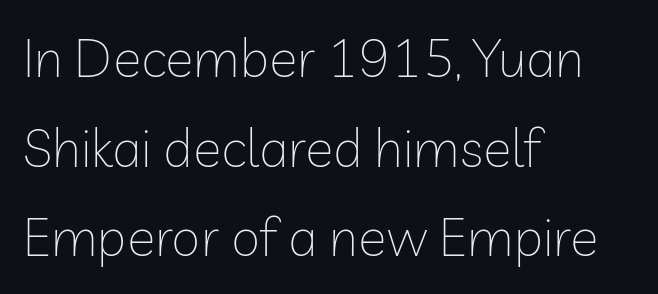
{"serif": "no", "italic": "no", "bold": "no", "weight": "thin", "width": "normal", "stroke_contrast": "low", "x_height": "medium", "monospaced": "no", "underline": "no", "align": "left", "line_spacing": "normal", "line_spacing_ratio": 1.69, "letter_spacing": "normal", "letter_spacing_em": 0.0, "glyph_px": 53}
